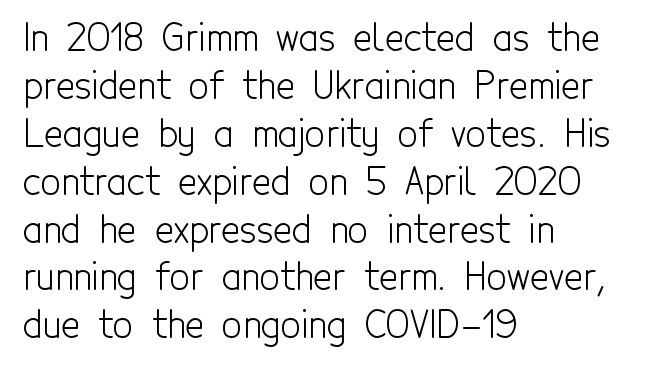
Does the leading feel generous? No, just average. A typesetter would call this proportional, since set widths differ per character. Standard letterfit; no display-style spreading of the glyphs. The lines are quadded left. The letterforms sit at book weight or below.
